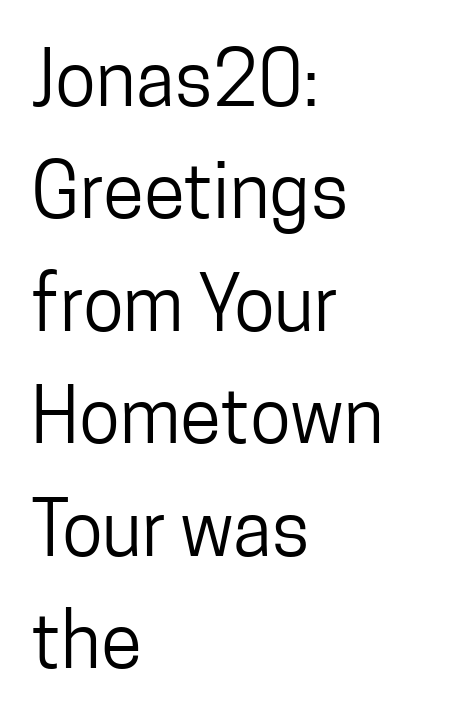
{"serif": "no", "italic": "no", "bold": "no", "weight": "regular", "width": "condensed", "stroke_contrast": "low", "x_height": "medium", "monospaced": "no", "underline": "no", "align": "left", "line_spacing": "normal", "line_spacing_ratio": 1.5, "letter_spacing": "normal", "letter_spacing_em": 0.0, "glyph_px": 75}
